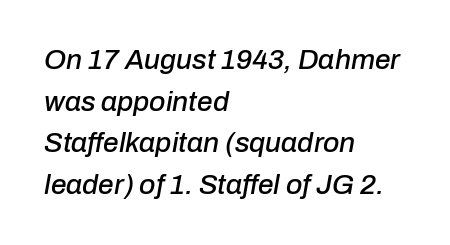
The horizontal fit of the characters is conventional and even. If you drew a line through each stem, it would be angled. Successive baselines arrive at the customary interval. Here the designer chose a conventional face with non-uniform glyph widths. No word sits above an underline. The lines in this sample share a left origin and differ only in where they stop.
